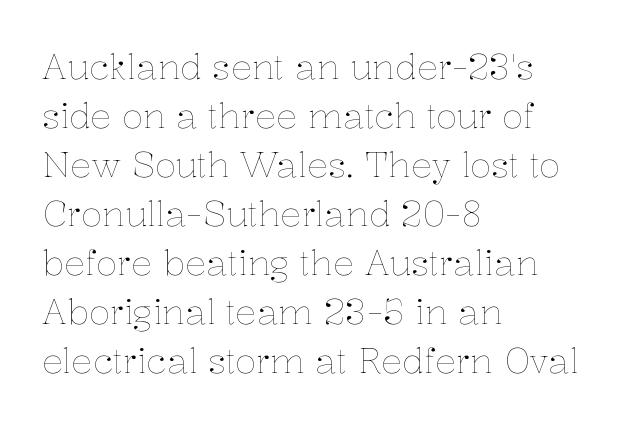
Q: Is the text bold? A: No.
Q: Is the text italic (slanted)? A: No, it is upright.
Q: Is the text underlined? A: No.
Q: How is the paragraph aligned? A: Left-aligned.
Q: Is the spacing between letters normal or unusually wide? A: Normal.
Q: Is the spacing between lines tight, normal or loose? A: Normal.
Q: Width (condensed, normal, or wide)? A: Normal.
Q: Stroke contrast? A: Low.
Q: x-height? A: Medium.
Q: Monospaced? A: No.
